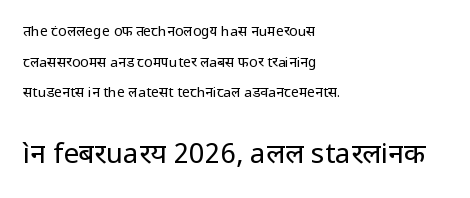
{"serif": "no", "italic": "no", "bold": "no", "weight": "regular", "width": "normal", "stroke_contrast": "low", "x_height": "medium", "monospaced": "no", "underline": "no", "align": "left", "line_spacing": "loose", "line_spacing_ratio": 2.18, "letter_spacing": "normal", "letter_spacing_em": 0.0, "larger_block": "second", "size_ratio": 2.0, "glyph_px": 28}
